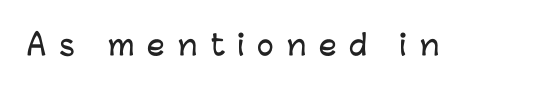
The image shows 28 px sans-serif type, upright; set unusually wide letter spacing (+0.46 em), not underlined; low stroke contrast and a medium x-height.
